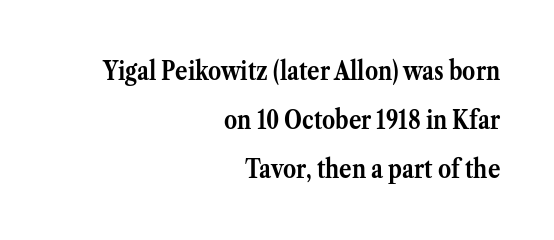
Q: Is the text bold? A: Yes.
Q: Is the text italic (slanted)? A: No, it is upright.
Q: Is the text underlined? A: No.
Q: How is the paragraph aligned? A: Right-aligned.
Q: Is the spacing between letters normal or unusually wide? A: Normal.
